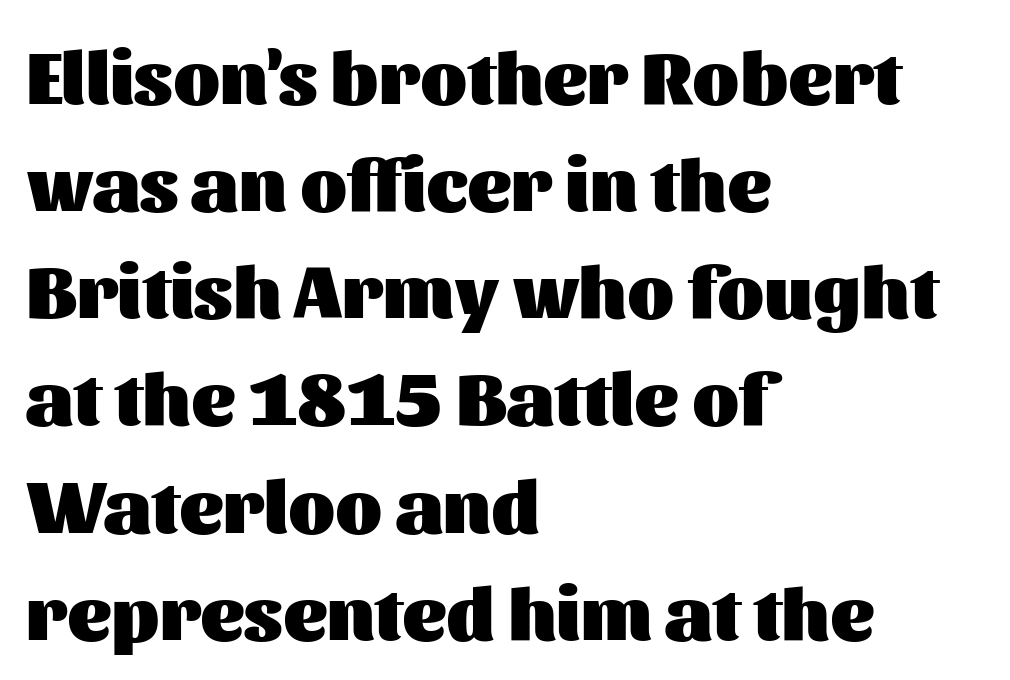
This rendering leaves character spacing at its baseline value. Bold? Absolutely — the strokes are thick and heavy. Line beginnings align vertically; line endings do not. The leading is moderate, giving the passage an even texture.
